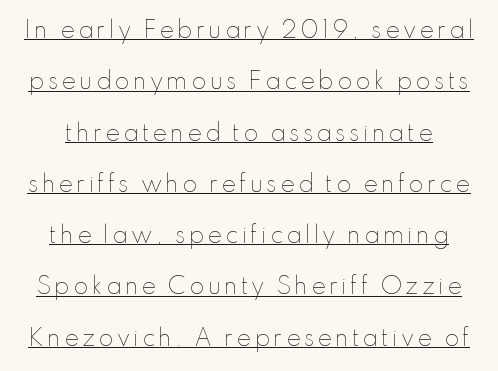
The string is rendered with underlining switched on. Summary of vertical rhythm: relaxed, with wide interline spacing. Weight: not bold — regular or lighter. The letters stand straight up with perfectly vertical stems.
